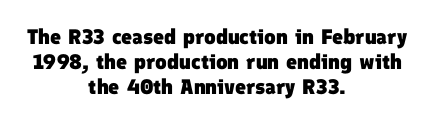
The image shows 21 px bold type; set centered, line spacing 1.2x, normal letter spacing, not underlined.
